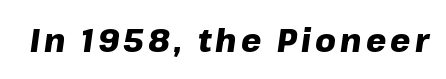
{"italic": "yes", "lean": "right", "slant_degrees": 8, "bold": "yes", "weight": "heavy", "width": "normal", "stroke_contrast": "low", "x_height": "medium", "monospaced": "no", "underline": "no", "glyph_px": 32}
